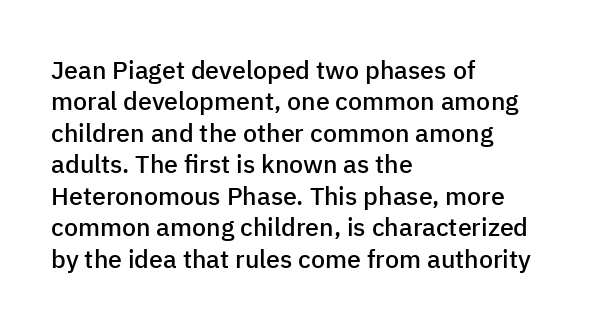
Has an underline been added? It has not. Nobody touched the tracking dial on this one. The rendering uses a semibold face; strokes are thickened but not to full bold. Style check: upright. Normally led — the rows are evenly, conventionally spaced.
